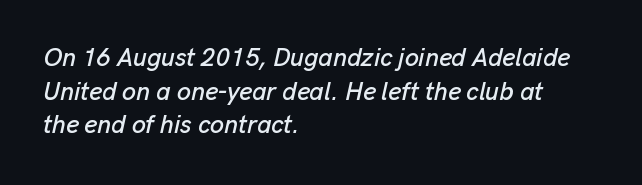
The image shows 25 px text type, italic (leaning right); set left-aligned, normal line spacing (1.35x), normal letter spacing, not underlined.
